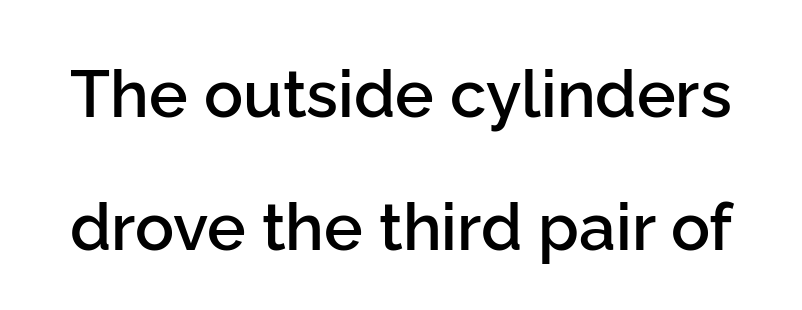
{"serif": "no", "italic": "no", "bold": "semi", "weight": "semibold", "width": "normal", "stroke_contrast": "low", "x_height": "medium", "monospaced": "no", "underline": "no", "line_spacing": "loose", "line_spacing_ratio": 2.04, "letter_spacing": "normal", "letter_spacing_em": 0.0, "glyph_px": 65}
